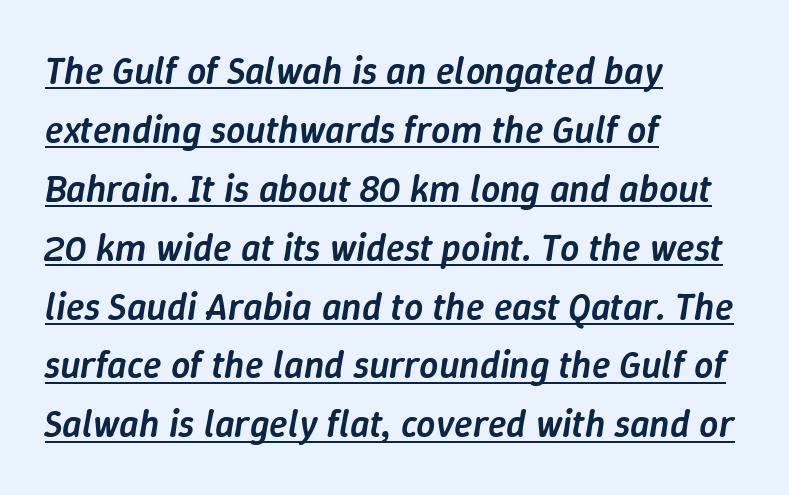
The image shows 38 px semibold type, italic (leaning right); set left-aligned, normal line spacing (1.55x), normal letter spacing, underlined; low stroke contrast and a medium x-height.
